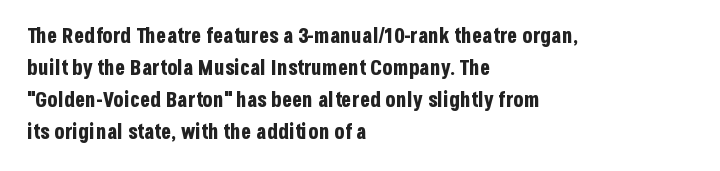
{"italic": "no", "bold": "yes", "underline": "no", "align": "left", "line_spacing": "normal", "line_spacing_ratio": 1.53, "letter_spacing": "normal", "letter_spacing_em": 0.0, "glyph_px": 21}
